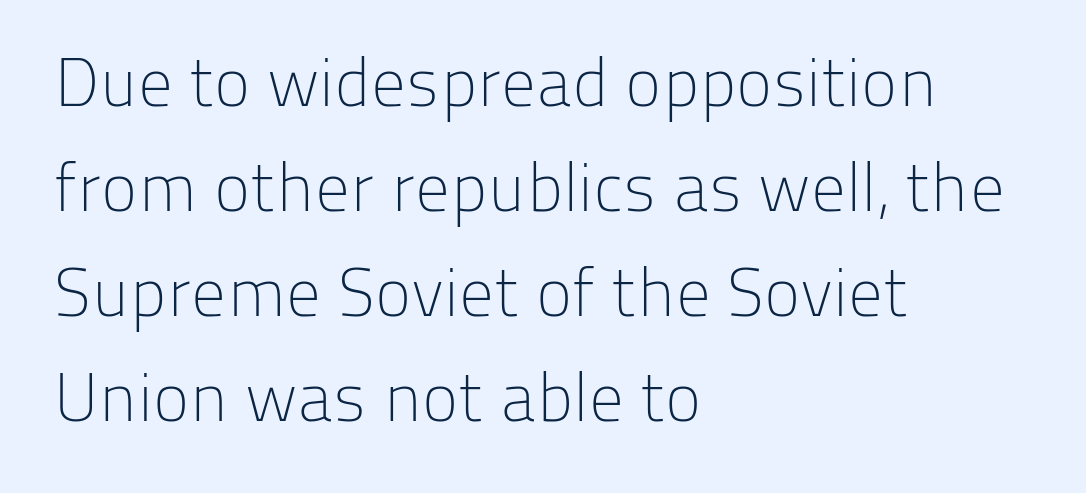
Q: Is the text bold? A: No.
Q: Is the text italic (slanted)? A: No, it is upright.
Q: Is the typeface a serif or a sans-serif typeface? A: Sans-serif.
Q: Is the text underlined? A: No.
Q: How is the paragraph aligned? A: Left-aligned.
Q: Is the spacing between letters normal or unusually wide? A: Normal.
Q: Is the spacing between lines tight, normal or loose? A: Normal.
Q: Width (condensed, normal, or wide)? A: Normal.
Q: Stroke contrast? A: Low.
Q: x-height? A: Medium.
Q: Monospaced? A: No.
